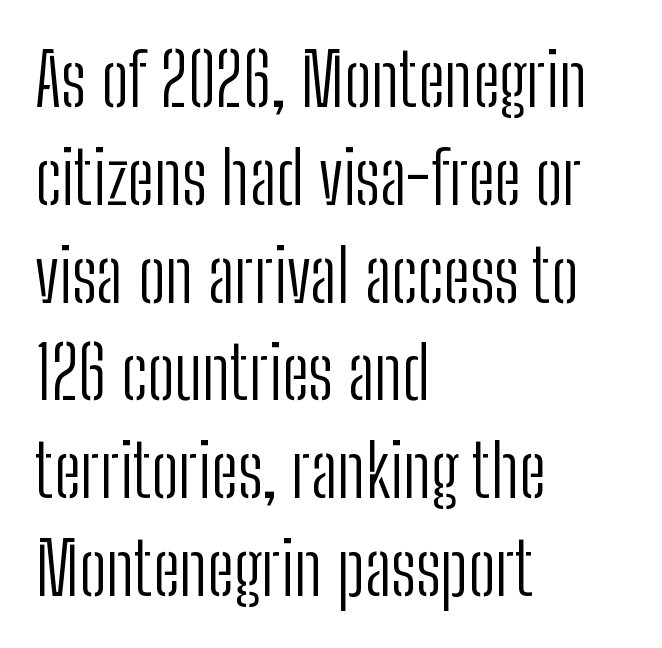
The image shows 73 px light, condensed sans-serif type, upright; set left-aligned, normal line spacing (1.34x), normal letter spacing, not underlined; low stroke contrast and a medium x-height.
